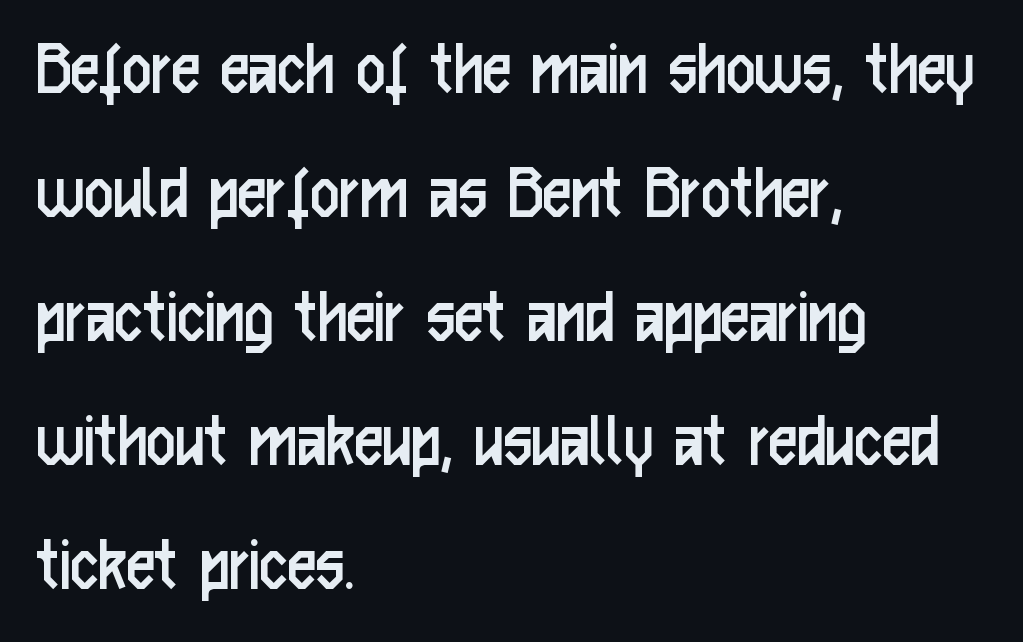
{"serif": "no", "italic": "no", "bold": "no", "weight": "regular", "width": "condensed", "stroke_contrast": "low", "x_height": "medium", "monospaced": "no", "underline": "no", "align": "left", "line_spacing": "normal", "line_spacing_ratio": 1.55, "letter_spacing": "normal", "letter_spacing_em": 0.0, "glyph_px": 80}
